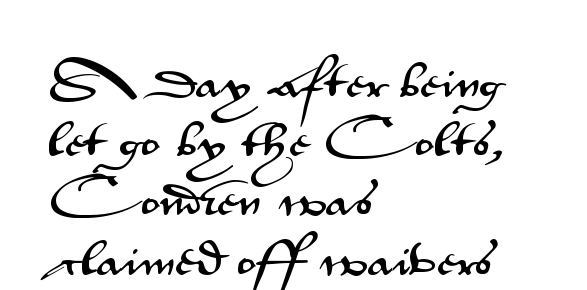
The image shows 40 px wide sans-serif type; set left-aligned, normal line spacing (1.48x), normal letter spacing, not underlined; medium stroke contrast and a small x-height.
